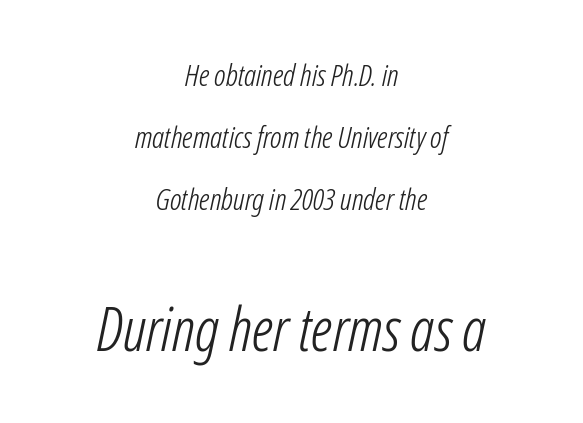
Designer's note — italics engaged. The rendering uses natural spacing where letterforms have individual widths. Widely set lines give the paragraph a tall, airy silhouette. Underlining? Definitely not there. Is this a heavy cut? Hardly; it is regular or lighter. The rendering positions every line midway between the sides.
